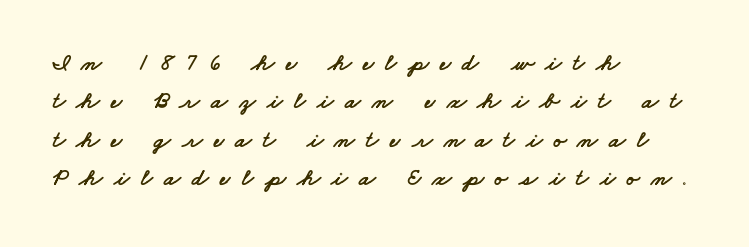
How would I describe the line gaps? Plain and ordinary. Each row of text sits above clean, open space. The gaps between neighbouring characters are conspicuously large. This rendering uses left alignment, leaving the right contour irregular.
